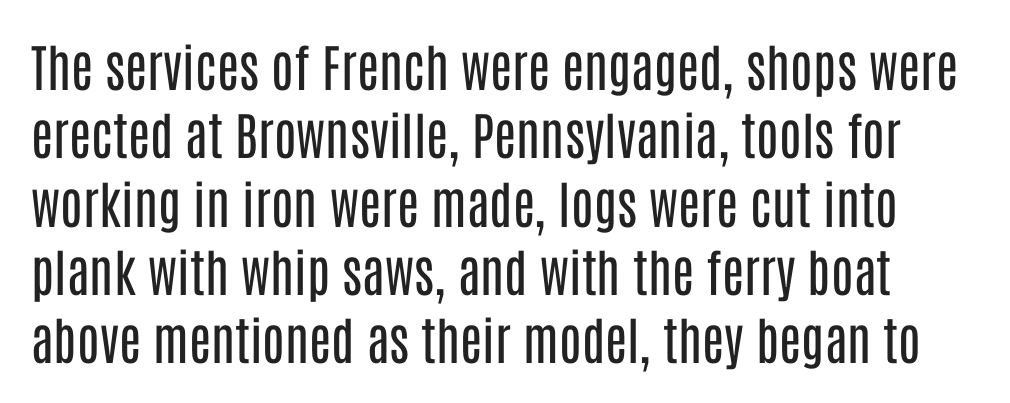
Font category for this specimen: sans-serif. Horizontal bands of white between lines are of average thickness. Varying glyph widths throughout — classic text-font behaviour. The line texture is even and compact thanks to regular tracking. Unbolded letterforms with no extra heft. The lettering stays uniformly vertical, giving the passage a roman look.
